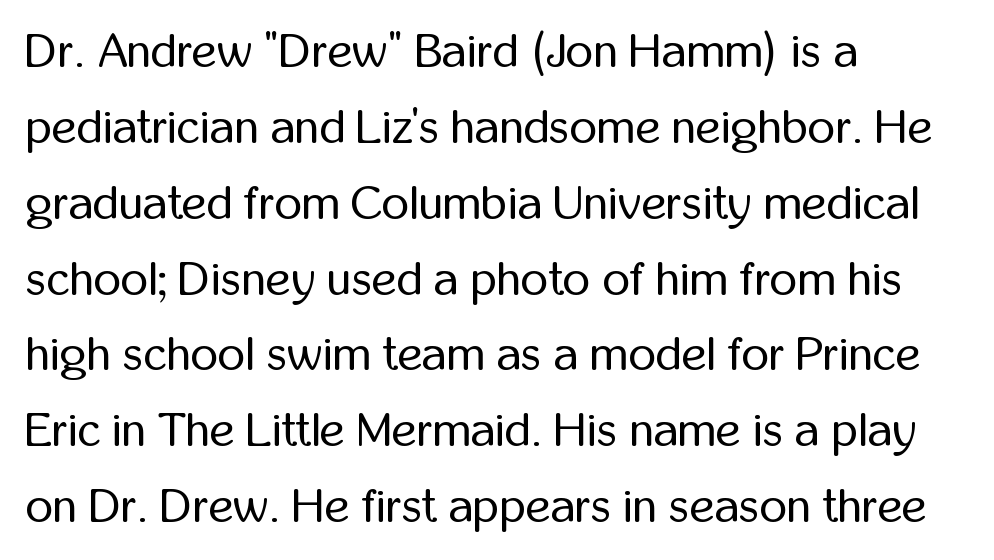
Q: Is the text bold? A: No.
Q: Is the text italic (slanted)? A: No, it is upright.
Q: Is the typeface a serif or a sans-serif typeface? A: Sans-serif.
Q: Is the text underlined? A: No.
Q: How is the paragraph aligned? A: Left-aligned.
Q: Is the spacing between letters normal or unusually wide? A: Normal.
Q: Is the spacing between lines tight, normal or loose? A: Normal.
Q: Width (condensed, normal, or wide)? A: Condensed.
Q: Stroke contrast? A: Low.
Q: x-height? A: Medium.
Q: Monospaced? A: No.
